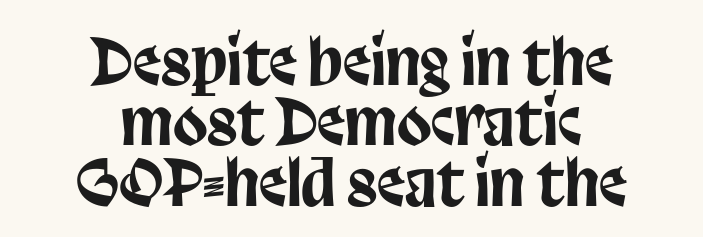
{"serif": "no", "italic": "no", "width": "condensed", "stroke_contrast": "low", "x_height": "large", "monospaced": "no", "underline": "no", "align": "center", "line_spacing": "tight", "line_spacing_ratio": 0.96, "letter_spacing": "normal", "letter_spacing_em": 0.0, "glyph_px": 63}
